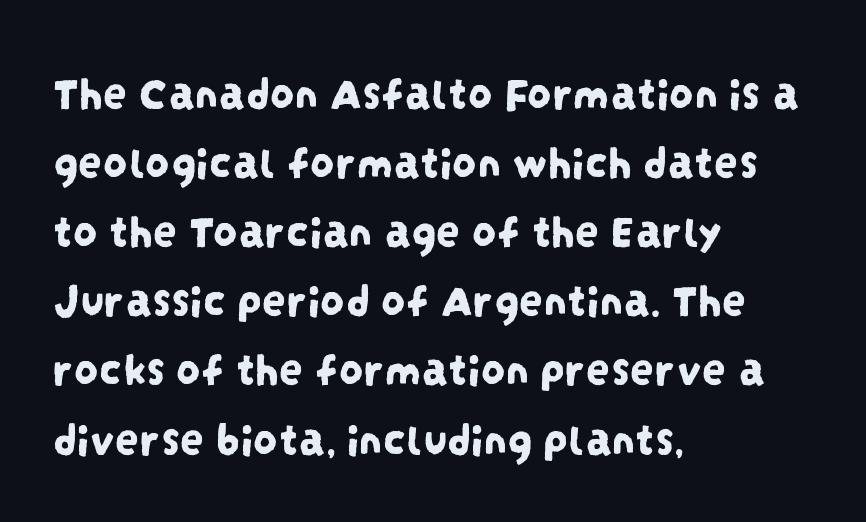
The passage shown is not underscored anywhere. The face used here is rendered with its standard letterfit. This sample has the flowing, uneven cadence of proportional lettering. Horizontal bands of white between lines are of average thickness. Serif or sans? Sans — the stroke terminals are bare.
